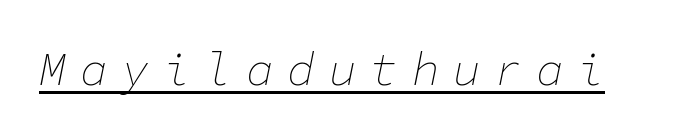
Q: Is the text bold? A: No.
Q: Is the text italic (slanted)? A: Yes, it leans right by about 11 degrees.
Q: Is the text underlined? A: Yes.
Q: Is the spacing between letters normal or unusually wide? A: Unusually wide.
Q: Width (condensed, normal, or wide)? A: Normal.
Q: Stroke contrast? A: Low.
Q: x-height? A: Medium.
Q: Monospaced? A: Yes.
